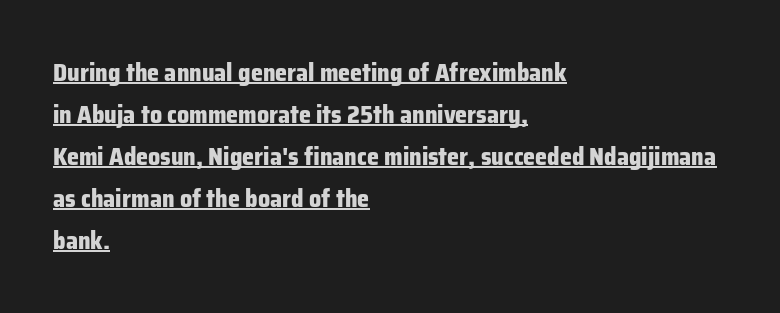
The sample's only ornament is a line tracing under the words. As a designer I'd log this as weight 700, bold. The passage shown has conventional tracking throughout. These lines are set flush left with a ragged right edge. Quick note: not italic, upright.
